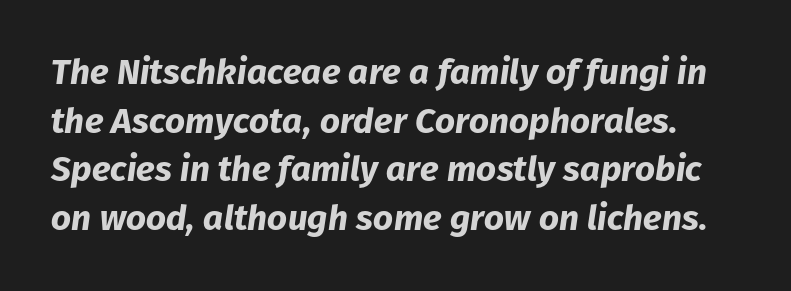
{"italic": "yes", "lean": "right", "slant_degrees": 8, "bold": "yes", "weight": "bold", "width": "normal", "stroke_contrast": "low", "x_height": "medium", "monospaced": "no", "underline": "no", "line_spacing": "normal", "line_spacing_ratio": 1.39, "letter_spacing": "normal", "letter_spacing_em": 0.0, "glyph_px": 35}
